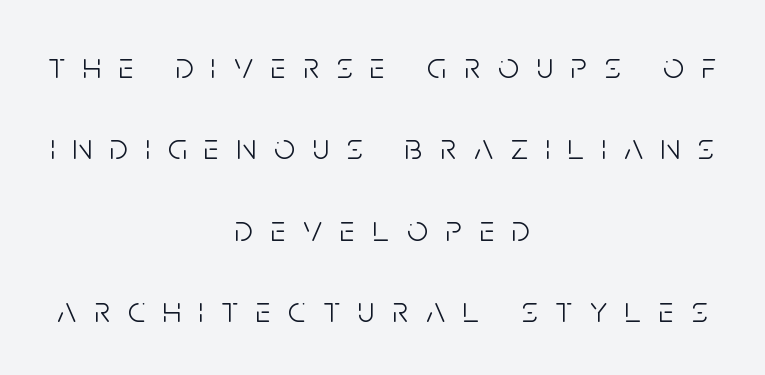
The image shows 37 px light, condensed sans-serif type, upright; set centered, loose line spacing (2.2x), unusually wide letter spacing (+0.48 em), not underlined; low stroke contrast and a large x-height.
